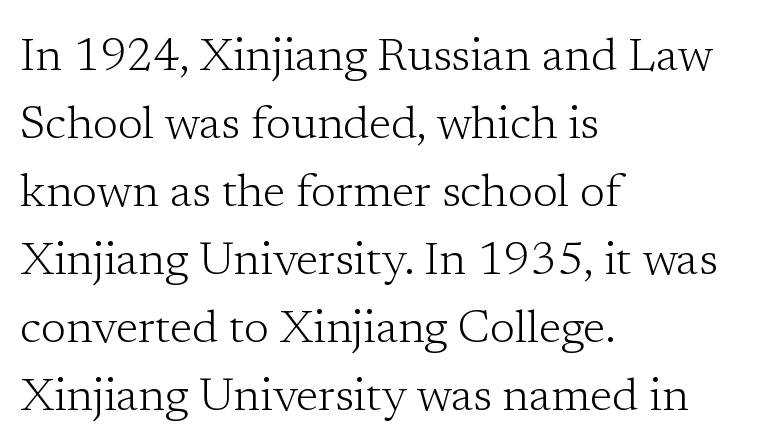
Q: Is the text bold? A: No.
Q: Is the text italic (slanted)? A: No, it is upright.
Q: Is the typeface a serif or a sans-serif typeface? A: Serif.
Q: Is the text underlined? A: No.
Q: How is the paragraph aligned? A: Left-aligned.
Q: Is the spacing between letters normal or unusually wide? A: Normal.
Q: Is the spacing between lines tight, normal or loose? A: Normal.
Q: Width (condensed, normal, or wide)? A: Normal.
Q: Stroke contrast? A: Low.
Q: x-height? A: Medium.
Q: Monospaced? A: No.
